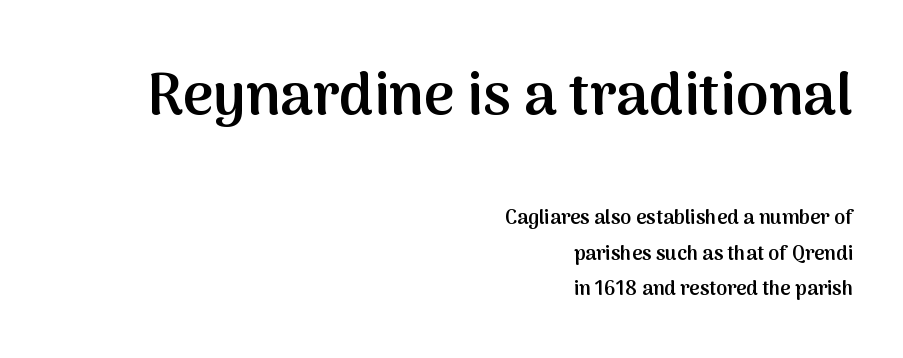
{"serif": "no", "italic": "no", "bold": "semi", "weight": "semibold", "width": "normal", "stroke_contrast": "medium", "x_height": "medium", "monospaced": "no", "underline": "no", "align": "right", "line_spacing_ratio": 1.78, "letter_spacing": "normal", "letter_spacing_em": 0.0, "larger_block": "first", "size_ratio": 2.95, "glyph_px": 59}
